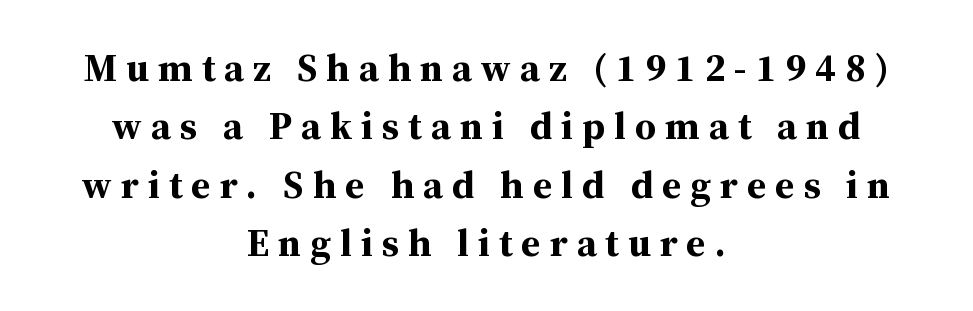
{"serif": "yes", "italic": "no", "bold": "yes", "weight": "bold", "width": "normal", "stroke_contrast": "medium", "x_height": "medium", "monospaced": "no", "underline": "no", "align": "center", "line_spacing": "normal", "line_spacing_ratio": 1.5, "letter_spacing": "wide", "letter_spacing_em": 0.23, "glyph_px": 39}
